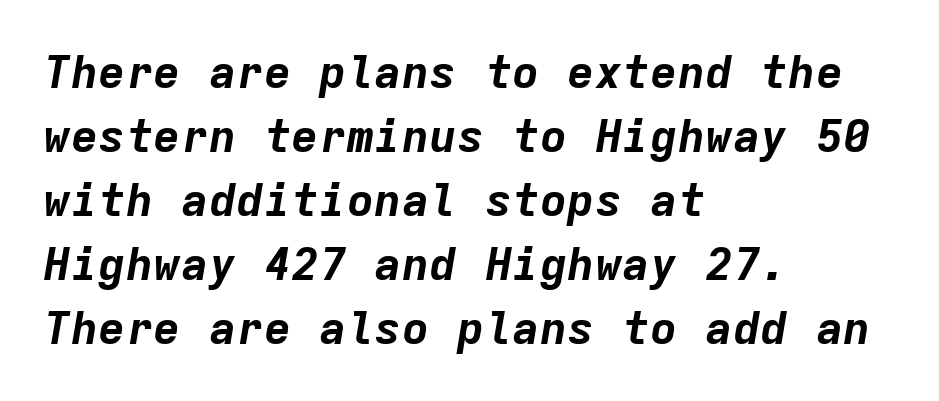
{"italic": "yes", "lean": "right", "slant_degrees": 9, "bold": "yes", "weight": "bold", "width": "normal", "stroke_contrast": "low", "x_height": "medium", "monospaced": "yes", "underline": "no", "align": "left", "line_spacing": "normal", "line_spacing_ratio": 1.39, "letter_spacing": "normal", "letter_spacing_em": 0.0, "glyph_px": 46}
